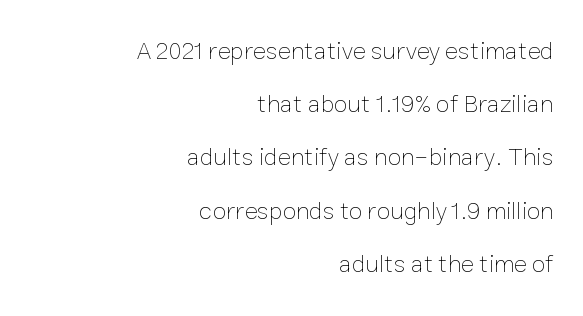
Q: Is the text bold? A: No.
Q: Is the text italic (slanted)? A: No, it is upright.
Q: Is the text underlined? A: No.
Q: How is the paragraph aligned? A: Right-aligned.
Q: Is the spacing between letters normal or unusually wide? A: Normal.
Q: Is the spacing between lines tight, normal or loose? A: Loose.
